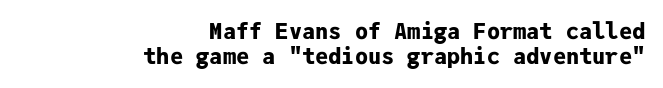
The image shows 22 px bold type, upright; set right-aligned, tight line spacing (1.15x), normal letter spacing, not underlined.
